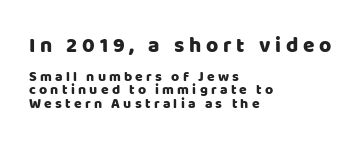
Each row of text sits above clean, open space. Baseline-to-baseline distance is barely more than the letter height. How are the letters spaced? Widely, with obvious added tracking. Upright lettering throughout.
